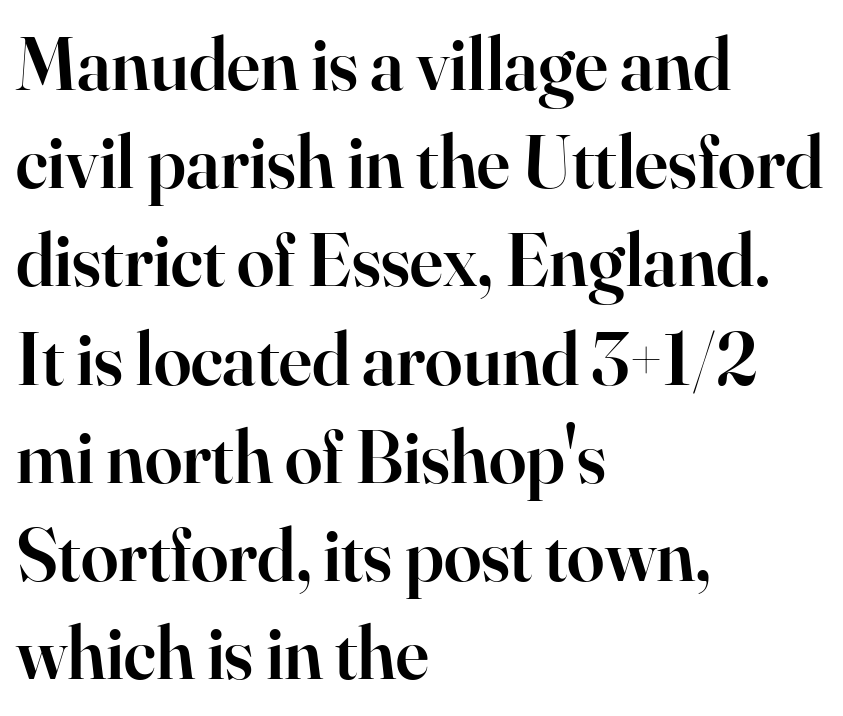
{"serif": "yes", "italic": "no", "bold": "semi", "weight": "semibold", "width": "normal", "stroke_contrast": "high", "x_height": "small", "monospaced": "no", "underline": "no", "align": "left", "line_spacing": "normal", "line_spacing_ratio": 1.31, "letter_spacing": "normal", "letter_spacing_em": 0.0, "glyph_px": 75}
